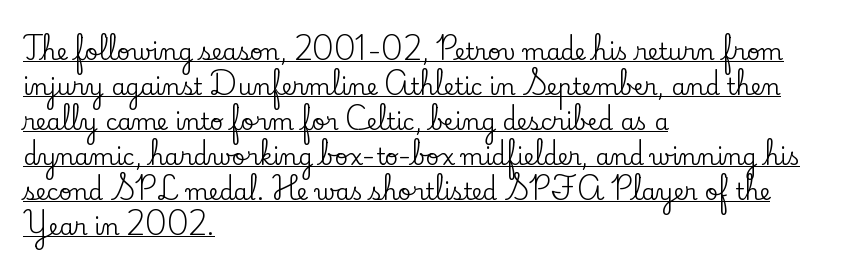
The image shows 23 px text type, upright; set left-aligned, normal line spacing (1.52x), normal letter spacing, underlined.
